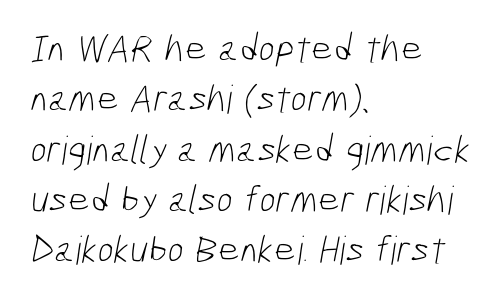
Q: Is the text bold? A: No.
Q: Is the typeface a serif or a sans-serif typeface? A: Sans-serif.
Q: Is the text underlined? A: No.
Q: How is the paragraph aligned? A: Left-aligned.
Q: Is the spacing between letters normal or unusually wide? A: Normal.
Q: Is the spacing between lines tight, normal or loose? A: Normal.
Q: Width (condensed, normal, or wide)? A: Condensed.
Q: Stroke contrast? A: Low.
Q: x-height? A: Medium.
Q: Monospaced? A: No.
